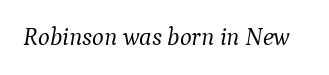
{"italic": "yes", "lean": "right", "slant_degrees": 9, "bold": "no", "underline": "no", "letter_spacing": "normal", "letter_spacing_em": 0.0, "glyph_px": 25}
